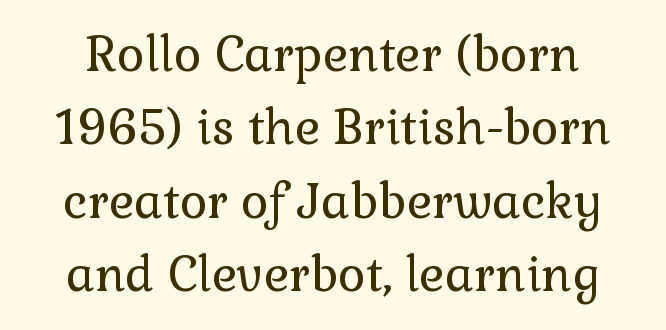
You could not count columns in this text — the font is proportionally spaced. The typesetting does not lean heavy: it is not bold. Has an underline been added? It has not. The typography opts for an upright posture over an oblique one. The passage shown has conventional tracking throughout. Old-style or modern, the face here clearly has serifs.
